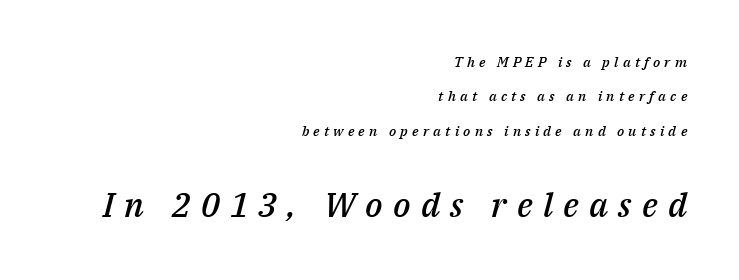
{"italic": "yes", "lean": "right", "slant_degrees": 14, "bold": "semi", "weight": "semibold", "width": "normal", "stroke_contrast": "medium", "x_height": "medium", "monospaced": "no", "underline": "no", "align": "right", "line_spacing": "loose", "line_spacing_ratio": 2.45, "letter_spacing": "wide", "letter_spacing_em": 0.3, "larger_block": "second", "size_ratio": 2.43, "glyph_px": 34}
